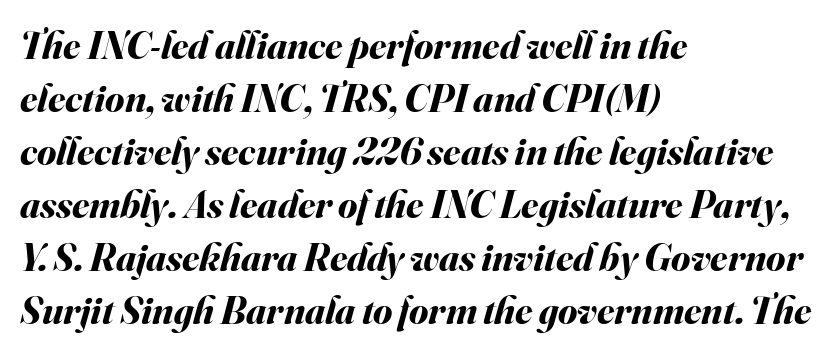
The rendering anchors every line to the left-hand side. A typesetter would call this leading conventional body-copy spacing. Check under the words: just untouched page. A typesetter would call this proportional, since set widths differ per character.
